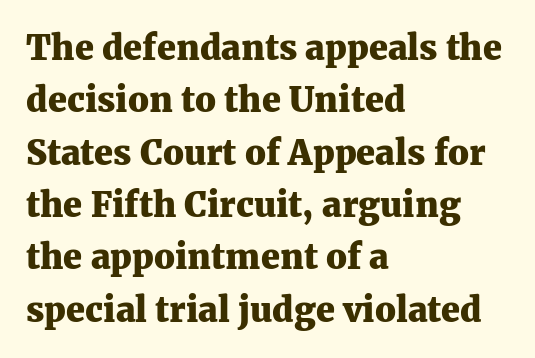
The rendering shows small feet on the letterforms — a serif design. Weight check: bold — yes, fully. The area under the type is left untouched. This rendering leaves character spacing at its baseline value. This block has exactly the height ordinary leading produces.
